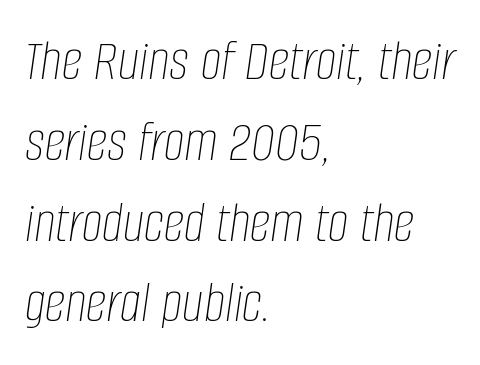
Short note: letters normally spaced. Baseline-to-baseline distance is the conventional proportion of letter height. The passage shown is not bold in any degree. Alignment: flush left. Spacing verdict: proportional, widths tailored to each character.
